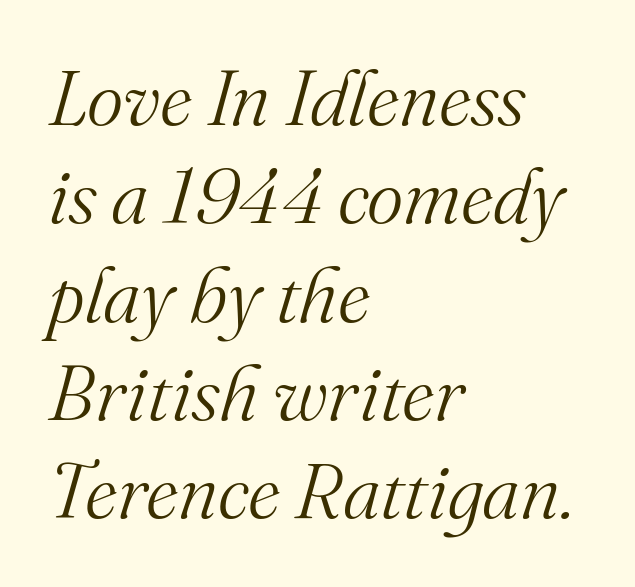
{"serif": "yes", "italic": "yes", "lean": "right", "slant_degrees": 16, "bold": "no", "weight": "light", "width": "normal", "stroke_contrast": "medium", "x_height": "small", "monospaced": "no", "underline": "no", "align": "left", "line_spacing": "normal", "line_spacing_ratio": 1.26, "letter_spacing": "normal", "letter_spacing_em": 0.0, "glyph_px": 78}
